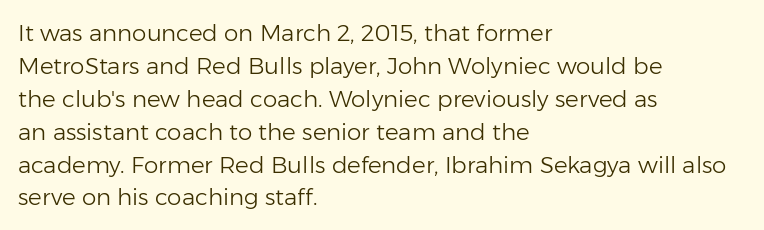
The image shows 23 px text type, upright; set left-aligned, normal line spacing (1.43x), normal letter spacing, not underlined.
